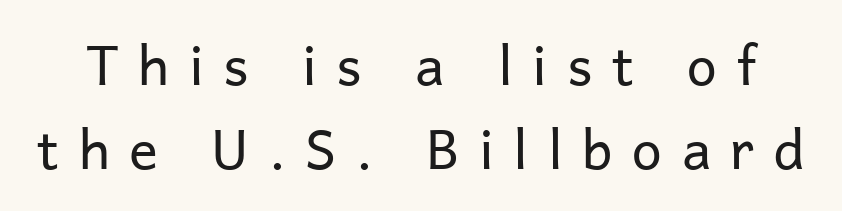
The letters carry no serifs — their stems end cleanly without finishing strokes. Posture: vertical. Is this a fixed-width face? No — the glyphs have proportional, varying widths. The line texture is sparse and dotted thanks to wide tracking. The cut favours lightness, reaching ordinary text weight at its darkest. Each row of text sits above clean, open space.
